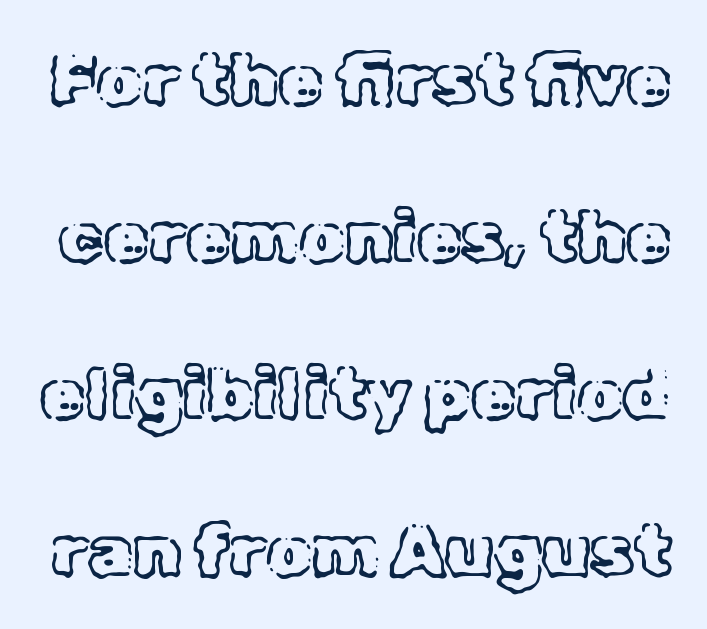
The image shows 72 px text type, upright; set loose line spacing (2.18x), normal letter spacing, not underlined; a medium x-height.
